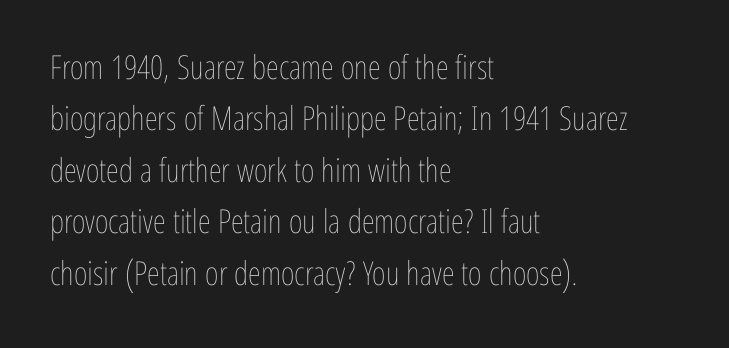
This is not heavy type; no bold has been used. The compositor pushed each line to the left boundary. Character widths vary here, with narrow letters taking less room than wide ones. Tall strokes in this sample are plumb rather than angled. Check the space under the baseline: it is left empty.
